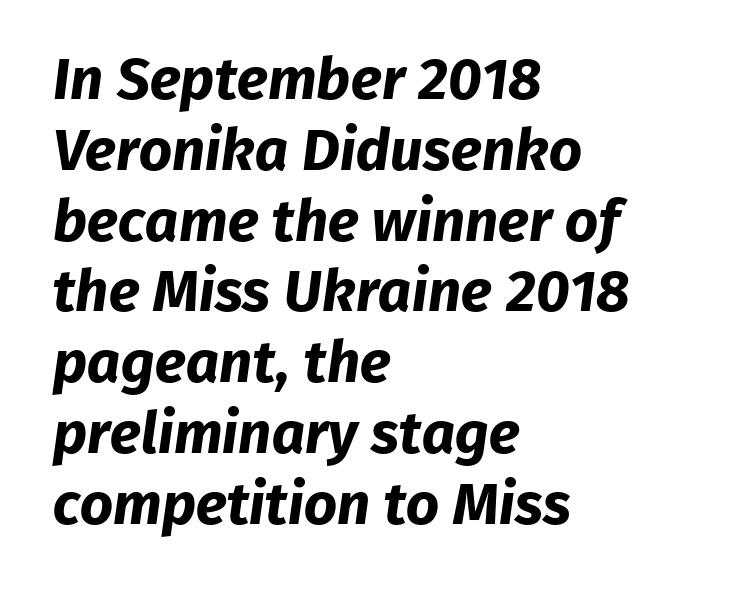
{"serif": "no", "bold": "yes", "weight": "bold", "width": "normal", "stroke_contrast": "low", "x_height": "medium", "monospaced": "no", "underline": "no", "align": "left", "line_spacing_ratio": 1.22, "letter_spacing": "normal", "letter_spacing_em": 0.0, "glyph_px": 58}
